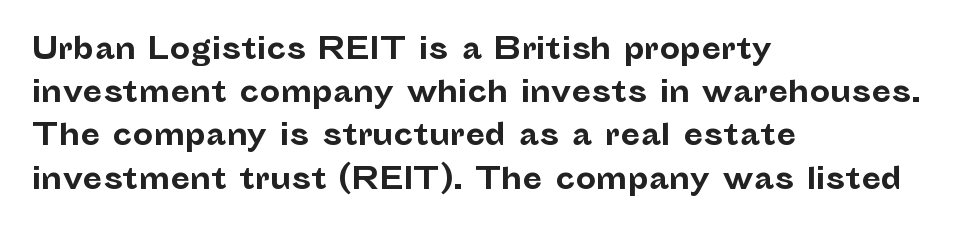
A bare baseline throughout the passage. A typesetter would mark this as roman, not italic. Note the varied advance widths — an 'i' is clearly narrower than an 'm'. Successive baselines arrive at the customary interval. The rendering shows plain stroke endings on the letterforms — a sans-serif design.
